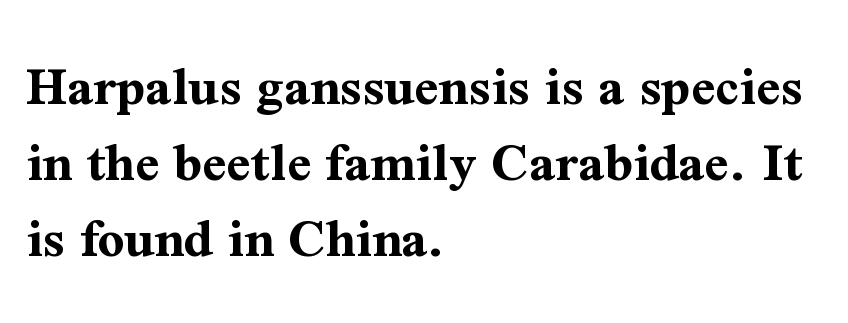
The image shows 58 px bold serif type, upright; set left-aligned, normal line spacing (1.31x), normal letter spacing, not underlined; medium stroke contrast and a medium x-height.
